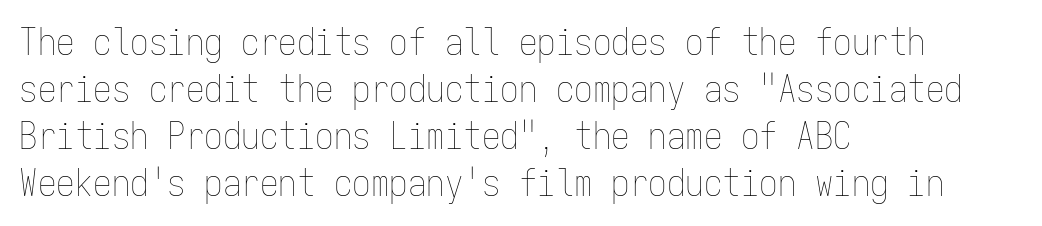
{"italic": "no", "bold": "no", "weight": "thin", "width": "condensed", "stroke_contrast": "low", "x_height": "medium", "monospaced": "yes", "underline": "no", "align": "left", "line_spacing": "normal", "line_spacing_ratio": 1.27, "letter_spacing": "normal", "letter_spacing_em": 0.0, "glyph_px": 37}
